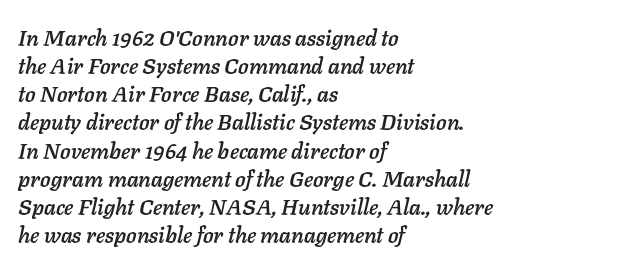
{"italic": "yes", "lean": "right", "slant_degrees": 11, "underline": "no", "align": "left", "line_spacing": "normal", "line_spacing_ratio": 1.28, "letter_spacing": "normal", "letter_spacing_em": 0.0, "glyph_px": 22}
